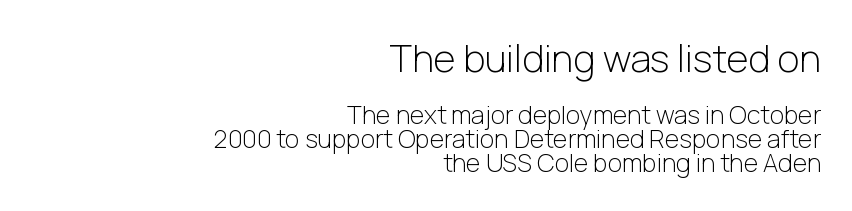
Q: Is the text bold? A: No.
Q: Is the text italic (slanted)? A: No, it is upright.
Q: Is the typeface a serif or a sans-serif typeface? A: Sans-serif.
Q: Is the text underlined? A: No.
Q: How is the paragraph aligned? A: Right-aligned.
Q: Is the spacing between letters normal or unusually wide? A: Normal.
Q: Is the spacing between lines tight, normal or loose? A: Tight.
Q: Which block of text is set in a larger size, the first (top) or the second (bottom)? A: The first (top) one.
Q: Width (condensed, normal, or wide)? A: Normal.
Q: Stroke contrast? A: Low.
Q: x-height? A: Medium.
Q: Monospaced? A: No.
